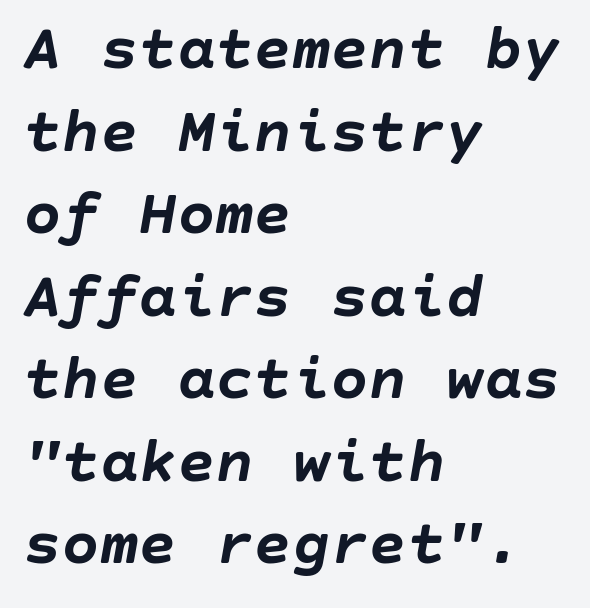
A typesetter would mark this as italic. Each row of text sits above clean, open space. Each word holds together tightly as a unit, with standard inter-letter gaps. You'd pick this weight for a headline — it's a proper bold. Rows of type keep a routine distance in the vertical direction.
